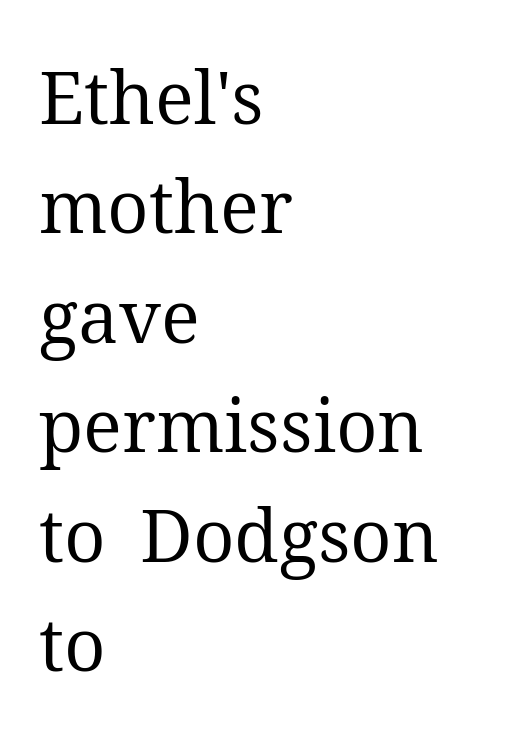
The type family on display is of the serif kind. Descender tails drop into unmarked territory. Students, observe: this is what conventionally led text looks like. In CSS terms this would be text-align: left. Ascenders rise straight up at ninety degrees. No extra tracking has been applied to these lines.
